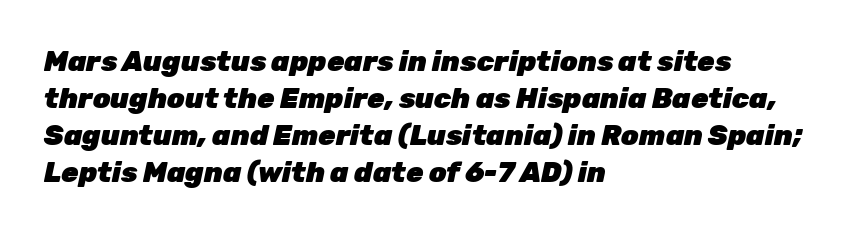
{"italic": "yes", "lean": "right", "slant_degrees": 12, "bold": "yes", "weight": "heavy", "width": "normal", "stroke_contrast": "low", "x_height": "medium", "monospaced": "no", "underline": "no", "align": "left", "line_spacing": "normal", "line_spacing_ratio": 1.32, "letter_spacing": "normal", "letter_spacing_em": 0.0, "glyph_px": 28}
